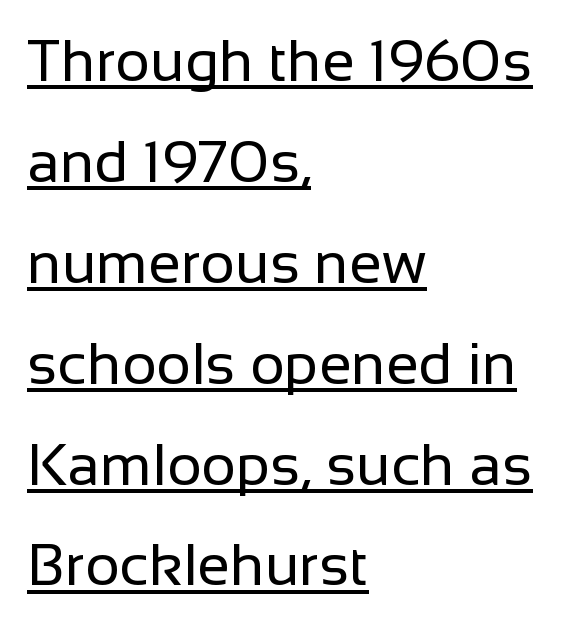
Q: Is the text bold? A: No.
Q: Is the text italic (slanted)? A: No, it is upright.
Q: Is the typeface a serif or a sans-serif typeface? A: Sans-serif.
Q: Is the text underlined? A: Yes.
Q: How is the paragraph aligned? A: Left-aligned.
Q: Is the spacing between letters normal or unusually wide? A: Normal.
Q: Width (condensed, normal, or wide)? A: Normal.
Q: Stroke contrast? A: Low.
Q: x-height? A: Medium.
Q: Monospaced? A: No.
